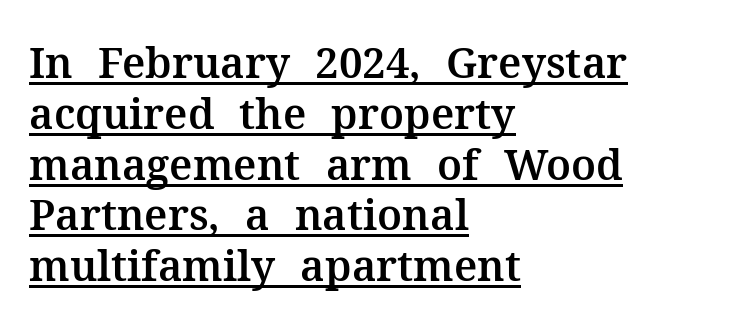
{"serif": "yes", "italic": "no", "width": "normal", "stroke_contrast": "medium", "x_height": "medium", "monospaced": "no", "underline": "yes", "align": "left", "line_spacing_ratio": 1.21, "letter_spacing": "normal", "letter_spacing_em": 0.0, "glyph_px": 42}
